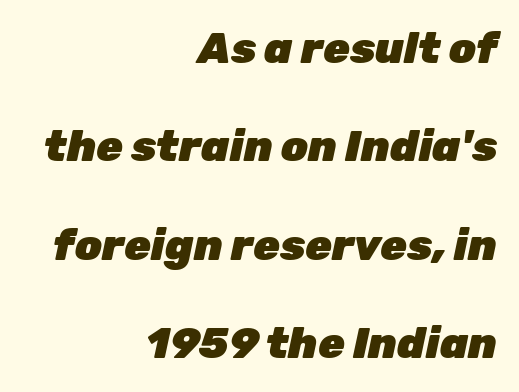
{"italic": "yes", "lean": "right", "slant_degrees": 12, "bold": "yes", "weight": "heavy", "width": "normal", "stroke_contrast": "low", "x_height": "medium", "monospaced": "no", "underline": "no", "align": "right", "line_spacing": "loose", "line_spacing_ratio": 2.29, "letter_spacing": "normal", "letter_spacing_em": 0.0, "glyph_px": 43}
